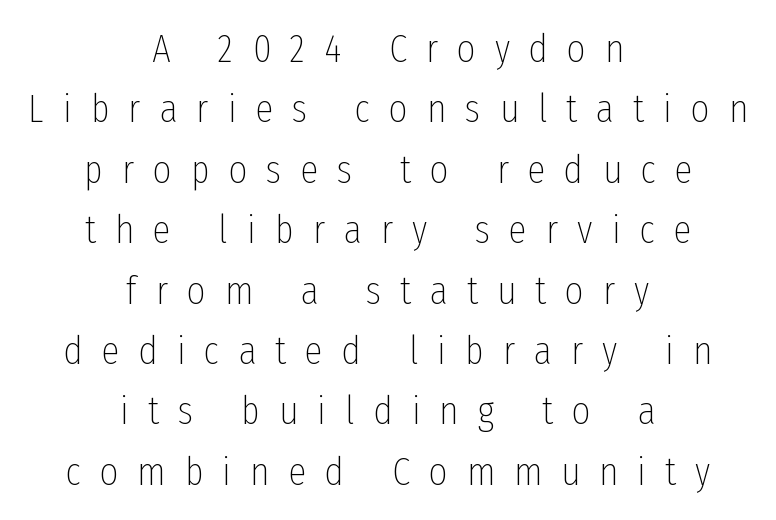
The image shows 40 px thin, condensed sans-serif type, upright; set centered, normal line spacing (1.51x), unusually wide letter spacing (+0.48 em), not underlined; low stroke contrast and a medium x-height.
